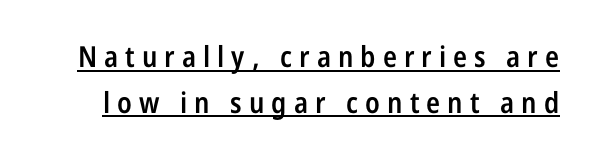
Q: Is the text bold? A: Semi-bold.
Q: Is the text italic (slanted)? A: No, it is upright.
Q: Is the typeface a serif or a sans-serif typeface? A: Sans-serif.
Q: Is the text underlined? A: Yes.
Q: Is the spacing between letters normal or unusually wide? A: Unusually wide.
Q: Is the spacing between lines tight, normal or loose? A: Normal.
Q: Width (condensed, normal, or wide)? A: Condensed.
Q: Stroke contrast? A: Low.
Q: x-height? A: Medium.
Q: Monospaced? A: No.
